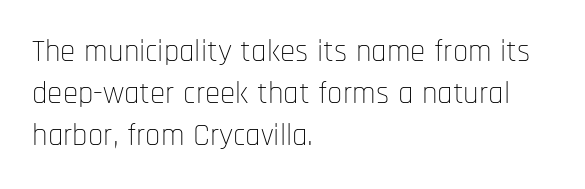
The image shows 31 px thin, condensed sans-serif type, upright; set left-aligned, normal line spacing (1.36x), normal letter spacing, not underlined; low stroke contrast and a large x-height.
